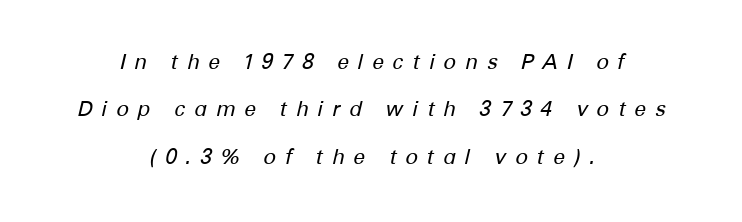
The image shows 21 px text type, italic (leaning right); set centered, loose line spacing (2.26x), unusually wide letter spacing (+0.41 em), not underlined.
